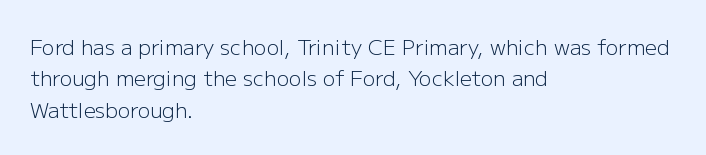
{"italic": "no", "bold": "no", "underline": "no", "align": "left", "line_spacing": "normal", "line_spacing_ratio": 1.49, "letter_spacing": "normal", "letter_spacing_em": 0.0, "glyph_px": 21}
